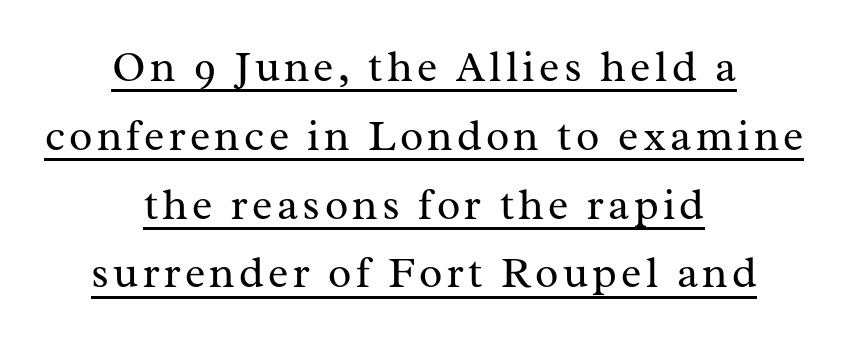
{"serif": "yes", "italic": "no", "bold": "no", "weight": "regular", "width": "normal", "stroke_contrast": "medium", "x_height": "medium", "monospaced": "no", "underline": "yes", "align": "center", "line_spacing": "normal", "line_spacing_ratio": 1.6, "glyph_px": 43}
